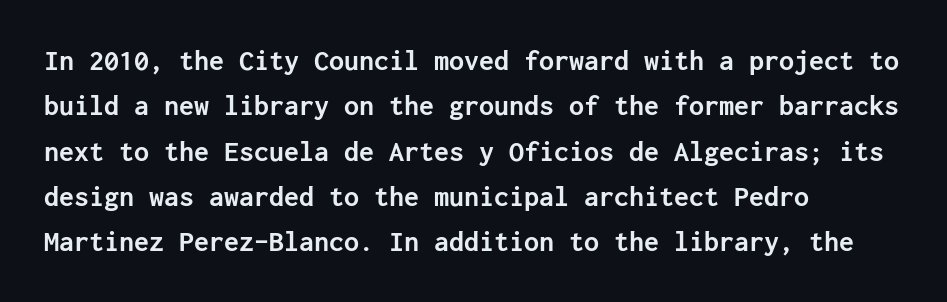
Q: Is the text bold? A: Yes.
Q: Is the text italic (slanted)? A: No, it is upright.
Q: Is the typeface a serif or a sans-serif typeface? A: Sans-serif.
Q: Is the text underlined? A: No.
Q: How is the paragraph aligned? A: Left-aligned.
Q: Is the spacing between letters normal or unusually wide? A: Normal.
Q: Is the spacing between lines tight, normal or loose? A: Normal.
Q: Width (condensed, normal, or wide)? A: Normal.
Q: Stroke contrast? A: Low.
Q: x-height? A: Medium.
